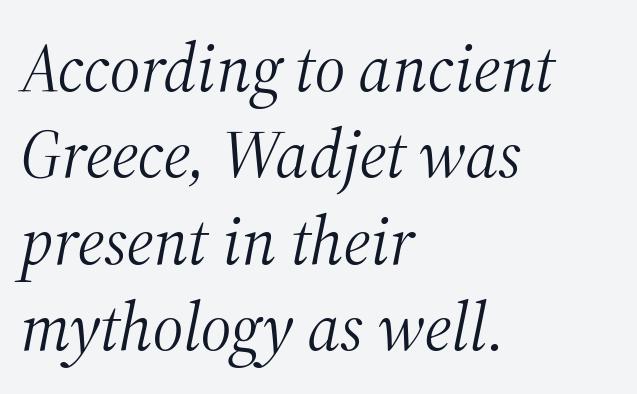
The image shows 68 px light serif type, italic (leaning right); set left-aligned, normal line spacing (1.27x), normal letter spacing, not underlined; medium stroke contrast and a medium x-height.
